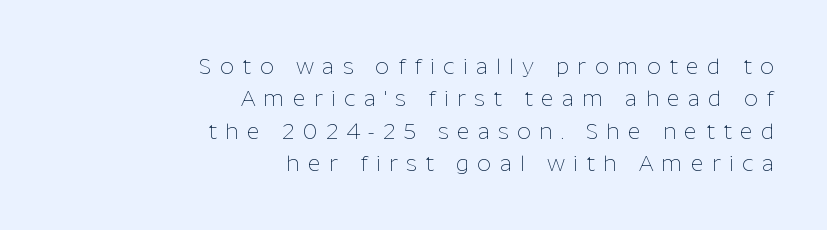
The gaps between neighbouring characters are conspicuously large. Descenders are the only things crossing below the line. A quiet, ordinary-to-light weight characterises the typeface. Posture: straight, roman, zero tilt.
